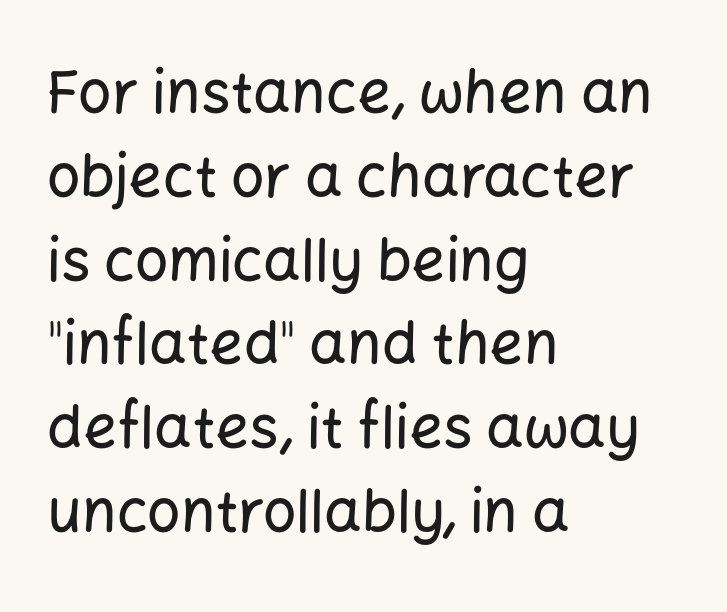
The image shows 59 px sans-serif type, upright; set left-aligned, normal line spacing (1.42x), normal letter spacing, not underlined; low stroke contrast and a medium x-height.
